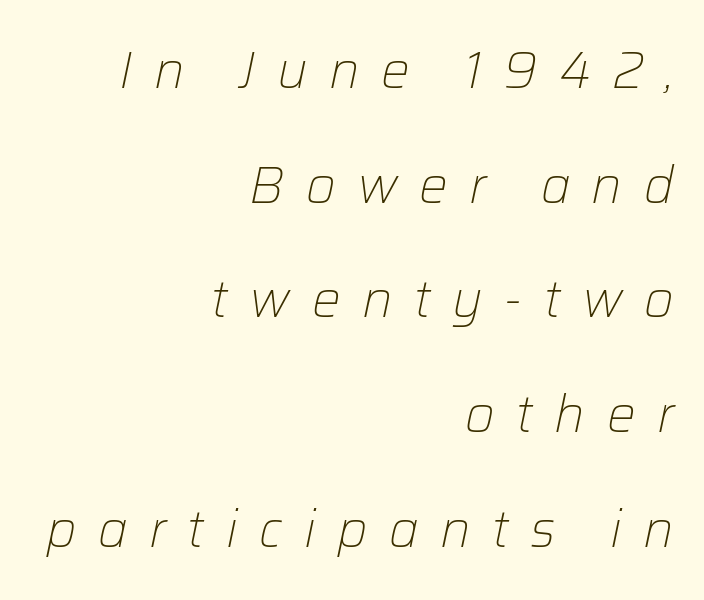
Note the varied advance widths — an 'i' is clearly narrower than an 'm'. Vertically, the passage feels expansive, rows floating well apart. Right-aligned paragraph, ragged on the left. The strip under each line holds only bare page.
